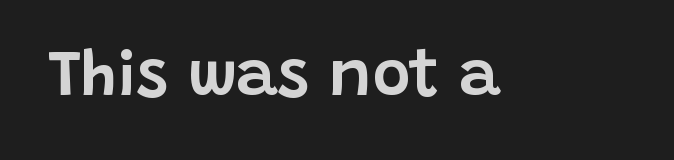
The string is rendered with underlining switched off. A typesetter would call this proportional, since set widths differ per character. The characters display no serif detailing; their extremities are plain. Is the letter spacing exaggerated? No — it looks like the ordinary default. Posture: straight, roman, zero tilt.
